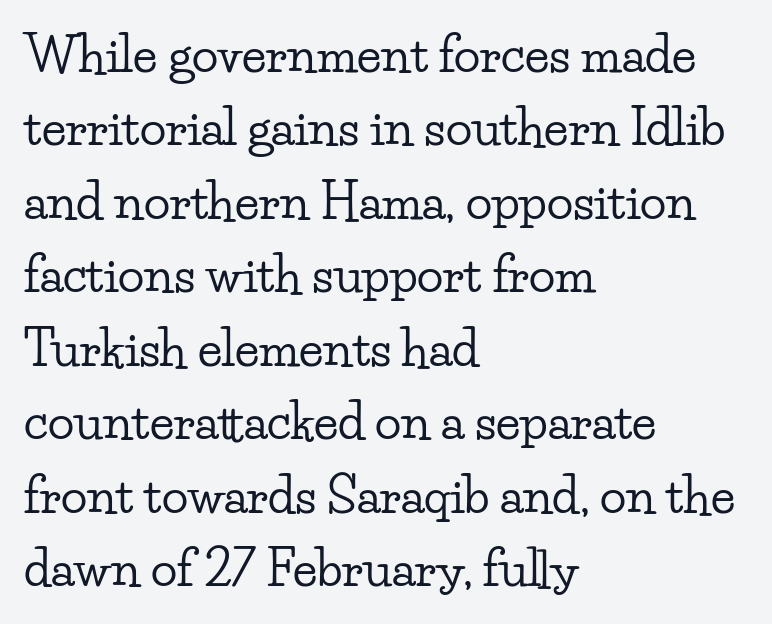
A bare baseline throughout the passage. The letterforms sit shoulder to shoulder at normal distance. Italic? Not at all — the glyphs are vertical. All the whitespace from short lines collects on the right.
